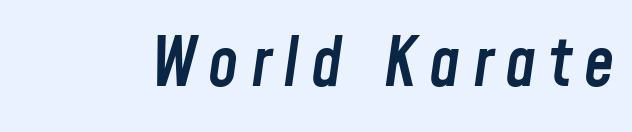
The image shows 68 px semibold, condensed type, italic (leaning right); set not underlined; low stroke contrast and a medium x-height.
